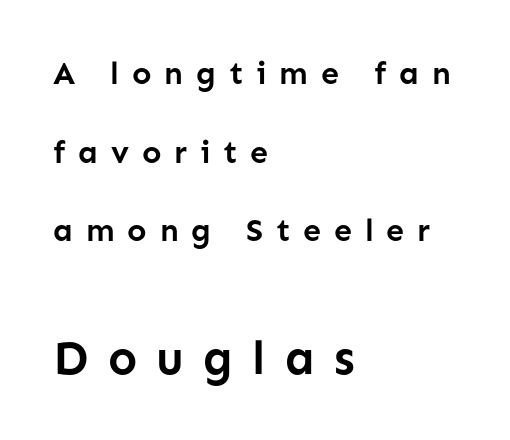
{"serif": "no", "italic": "no", "bold": "yes", "weight": "semibold", "width": "normal", "stroke_contrast": "low", "x_height": "medium", "monospaced": "no", "underline": "no", "align": "left", "line_spacing": "loose", "line_spacing_ratio": 2.46, "letter_spacing": "wide", "letter_spacing_em": 0.4, "larger_block": "second", "size_ratio": 1.5, "glyph_px": 48}
